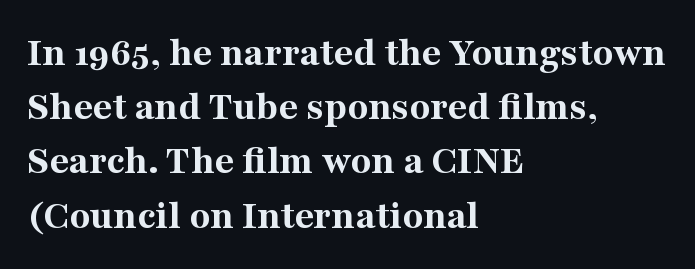
Q: Is the text bold? A: Yes.
Q: Is the text italic (slanted)? A: No, it is upright.
Q: Is the typeface a serif or a sans-serif typeface? A: Serif.
Q: Is the text underlined? A: No.
Q: How is the paragraph aligned? A: Left-aligned.
Q: Is the spacing between letters normal or unusually wide? A: Normal.
Q: Is the spacing between lines tight, normal or loose? A: Normal.
Q: Width (condensed, normal, or wide)? A: Normal.
Q: Stroke contrast? A: Medium.
Q: x-height? A: Medium.
Q: Monospaced? A: No.
